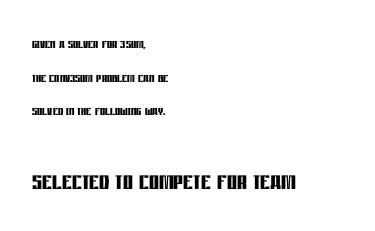
Look at the bottom of the vertical strokes: they stop flat, with no serifs. Style check: upright. Words float on clear page, feet unadorned. The line-height multiplier appears high, well above default.
